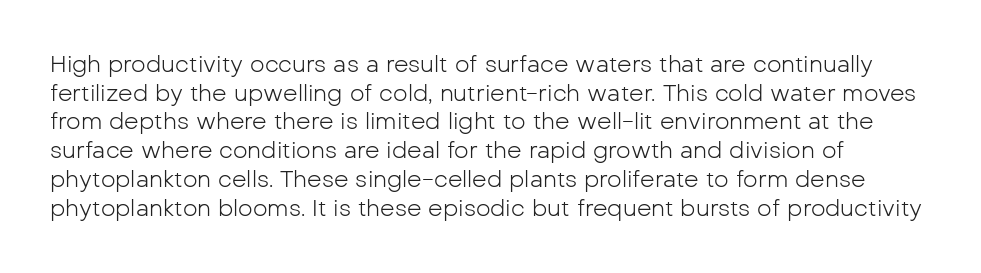
Q: Is the text bold? A: No.
Q: Is the text italic (slanted)? A: No, it is upright.
Q: Is the text underlined? A: No.
Q: Is the spacing between letters normal or unusually wide? A: Normal.
Q: Is the spacing between lines tight, normal or loose? A: Normal.
